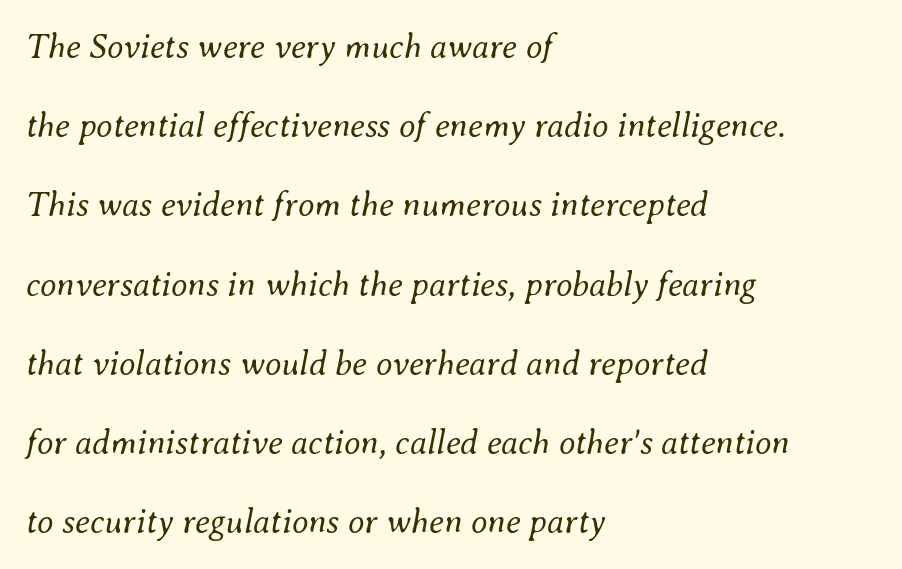
The image shows 34 px regular-weight type, italic (leaning right); set left-aligned, loose line spacing (2.33x), normal letter spacing, not underlined; medium stroke contrast and a small x-height.
